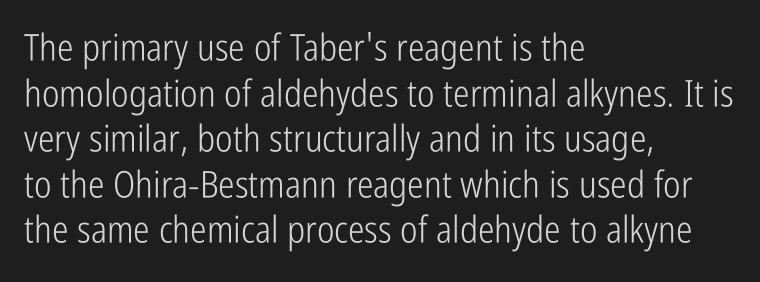
The image shows 37 px light, condensed sans-serif type, upright; set left-aligned, line spacing 1.23x, normal letter spacing, not underlined; low stroke contrast and a medium x-height.
